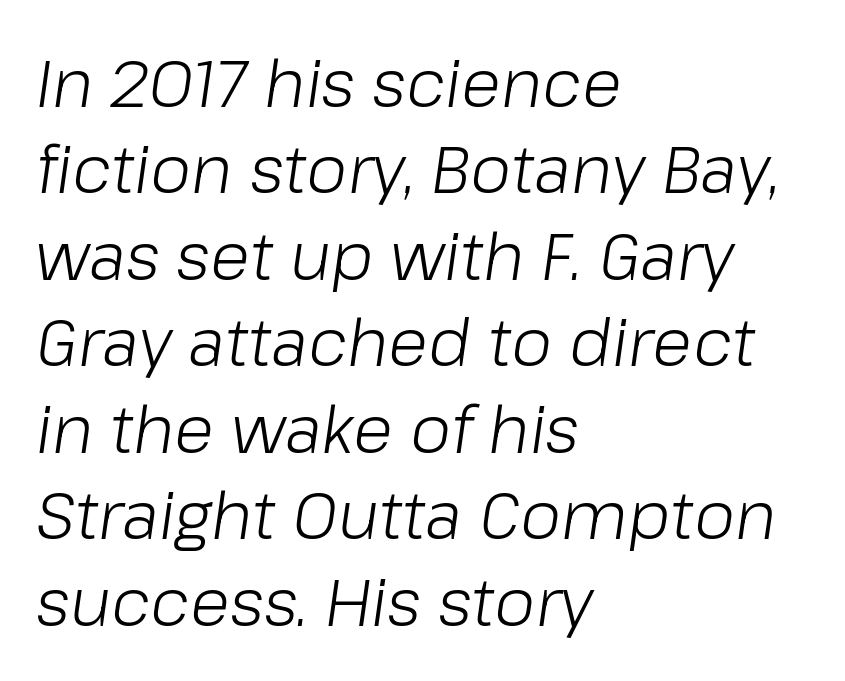
Q: Is the text bold? A: No.
Q: Is the text italic (slanted)? A: Yes, it leans right by about 8 degrees.
Q: Is the text underlined? A: No.
Q: How is the paragraph aligned? A: Left-aligned.
Q: Is the spacing between letters normal or unusually wide? A: Normal.
Q: Is the spacing between lines tight, normal or loose? A: Normal.
Q: Width (condensed, normal, or wide)? A: Normal.
Q: Stroke contrast? A: Low.
Q: x-height? A: Medium.
Q: Monospaced? A: No.
